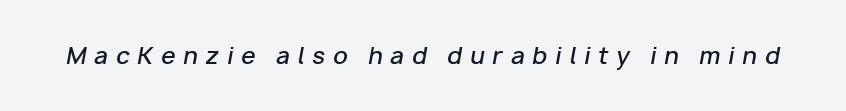
Q: Is the text bold? A: Semi-bold.
Q: Is the text italic (slanted)? A: Yes, it leans right by about 10 degrees.
Q: Is the text underlined? A: No.
Q: Is the spacing between letters normal or unusually wide? A: Unusually wide.
